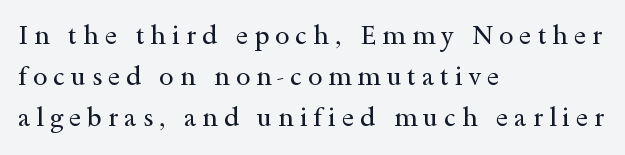
The image shows 26 px text type, upright; set left-aligned, normal line spacing (1.57x), unusually wide letter spacing (+0.23 em), not underlined.
